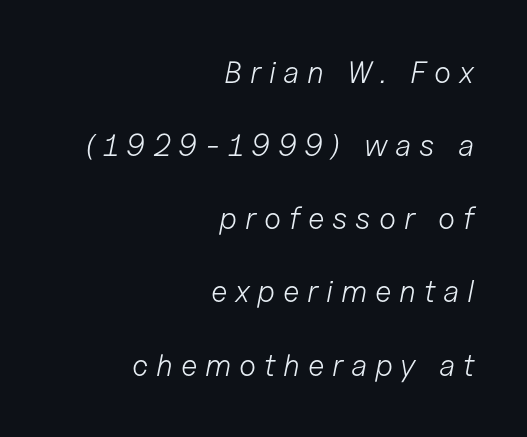
Q: Is the text bold? A: No.
Q: Is the text italic (slanted)? A: Yes, it leans right by about 11 degrees.
Q: Is the text underlined? A: No.
Q: How is the paragraph aligned? A: Right-aligned.
Q: Is the spacing between letters normal or unusually wide? A: Unusually wide.
Q: Is the spacing between lines tight, normal or loose? A: Loose.
Q: Width (condensed, normal, or wide)? A: Normal.
Q: Stroke contrast? A: Low.
Q: x-height? A: Medium.
Q: Monospaced? A: No.
